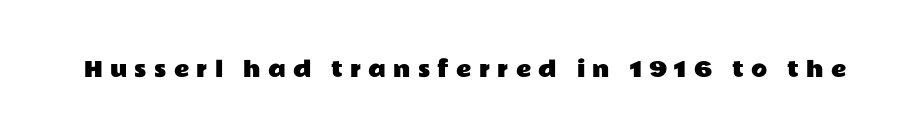
{"italic": "no", "underline": "no", "letter_spacing": "wide", "letter_spacing_em": 0.35, "glyph_px": 21}
